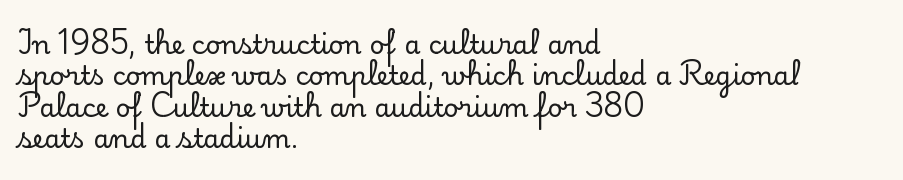
{"italic": "no", "underline": "no", "align": "left", "line_spacing_ratio": 1.21, "letter_spacing": "normal", "letter_spacing_em": 0.0, "glyph_px": 26}
